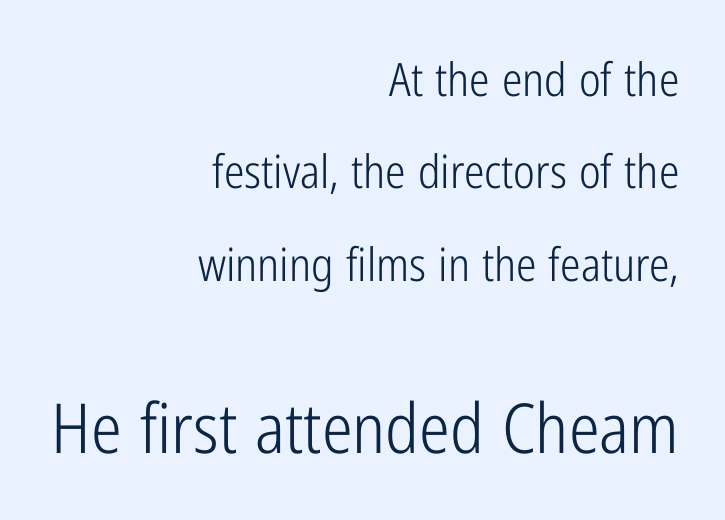
Q: Is the text bold? A: No.
Q: Is the text italic (slanted)? A: No, it is upright.
Q: Is the typeface a serif or a sans-serif typeface? A: Sans-serif.
Q: Is the text underlined? A: No.
Q: How is the paragraph aligned? A: Right-aligned.
Q: Is the spacing between letters normal or unusually wide? A: Normal.
Q: Is the spacing between lines tight, normal or loose? A: Loose.
Q: Which block of text is set in a larger size, the first (top) or the second (bottom)? A: The second (bottom) one.
Q: Width (condensed, normal, or wide)? A: Condensed.
Q: Stroke contrast? A: Low.
Q: x-height? A: Medium.
Q: Monospaced? A: No.
